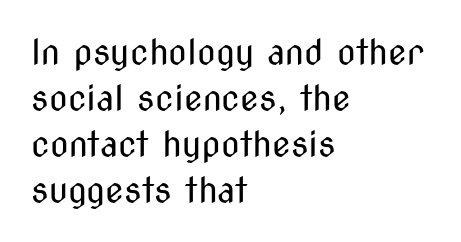
{"serif": "no", "italic": "no", "bold": "no", "weight": "regular", "width": "condensed", "stroke_contrast": "medium", "x_height": "medium", "monospaced": "no", "underline": "no", "align": "left", "line_spacing": "normal", "line_spacing_ratio": 1.35, "letter_spacing": "normal", "letter_spacing_em": 0.0, "glyph_px": 34}
